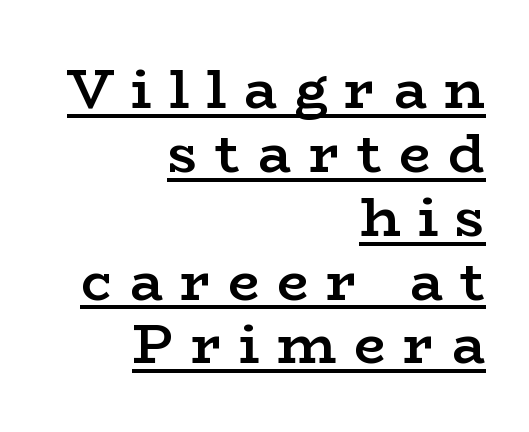
{"serif": "yes", "italic": "no", "bold": "semi", "weight": "semibold", "width": "wide", "stroke_contrast": "low", "x_height": "medium", "monospaced": "no", "underline": "yes", "align": "right", "line_spacing": "tight", "line_spacing_ratio": 1.14, "letter_spacing": "wide", "letter_spacing_em": 0.31, "glyph_px": 56}
